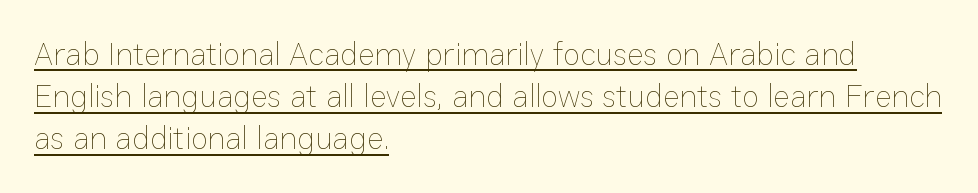
The rendering anchors every line to the left-hand side. Looks like regular typesetting: each glyph gets only the width it needs. Standard letterfit; no display-style spreading of the glyphs. The cut favours lightness, reaching ordinary text weight at its darkest.
